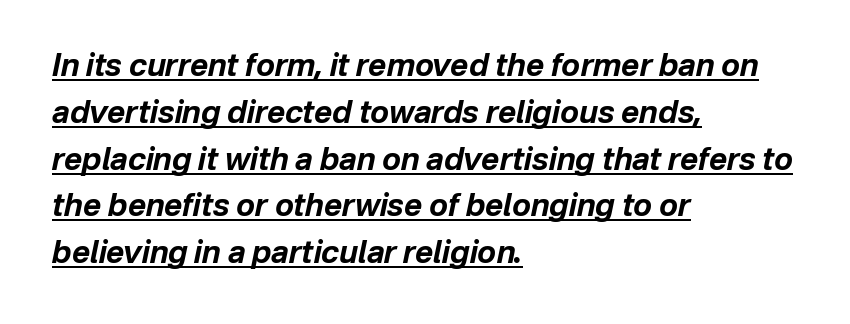
The image shows 31 px bold type, italic (leaning right); set left-aligned, normal line spacing (1.51x), normal letter spacing, underlined; low stroke contrast and a medium x-height.
